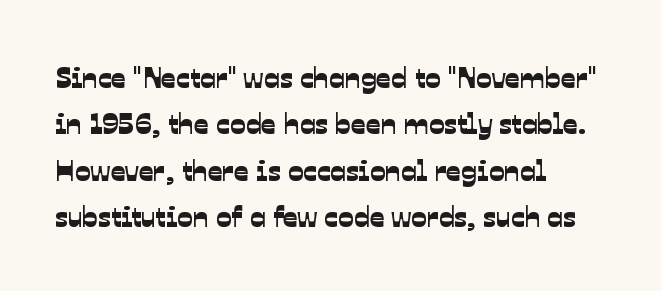
The image shows 29 px sans-serif type; set left-aligned, normal line spacing (1.6x), normal letter spacing, not underlined; low stroke contrast and a medium x-height.
